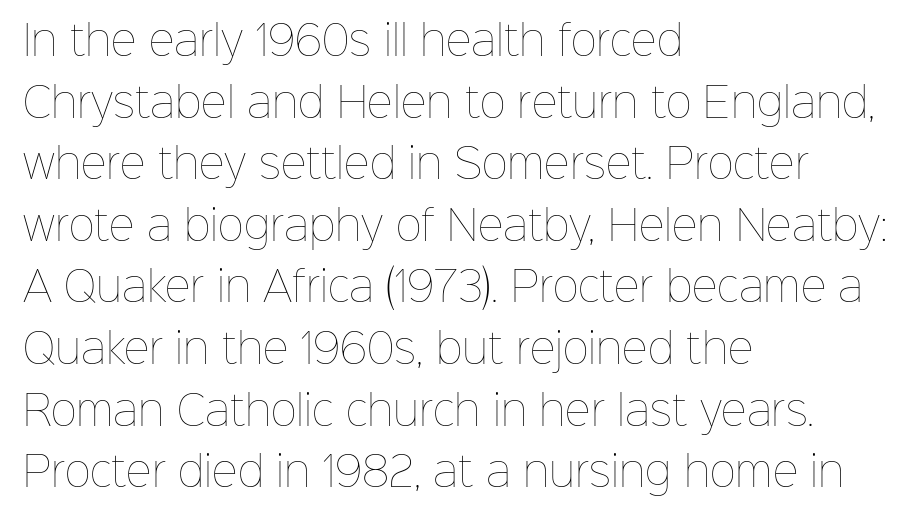
Heaviness? Minimal to ordinary, like unemphasized prose. Tracking value appears to be zero — textbook default spacing. The type sits square on the baseline with zero lean. Here the designer chose a conventional face with non-uniform glyph widths. Check under the words: just untouched page. Compared with a centered layout, this one pins lines to the left instead.
